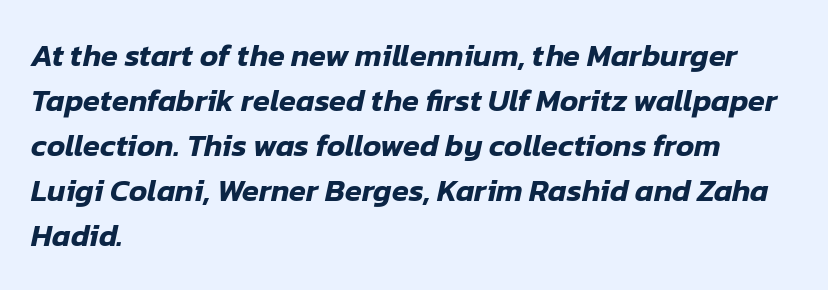
Q: Is the text italic (slanted)? A: Yes, it leans right by about 12 degrees.
Q: Is the text underlined? A: No.
Q: How is the paragraph aligned? A: Left-aligned.
Q: Is the spacing between letters normal or unusually wide? A: Normal.
Q: Is the spacing between lines tight, normal or loose? A: Normal.
Q: Width (condensed, normal, or wide)? A: Normal.
Q: Stroke contrast? A: Low.
Q: x-height? A: Medium.
Q: Monospaced? A: No.
